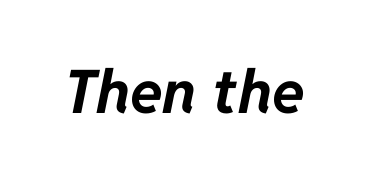
Q: Is the text bold? A: Yes.
Q: Is the text italic (slanted)? A: Yes, it leans right by about 11 degrees.
Q: Is the text underlined? A: No.
Q: Is the spacing between letters normal or unusually wide? A: Normal.
Q: Width (condensed, normal, or wide)? A: Normal.
Q: Stroke contrast? A: Low.
Q: x-height? A: Medium.
Q: Monospaced? A: No.
